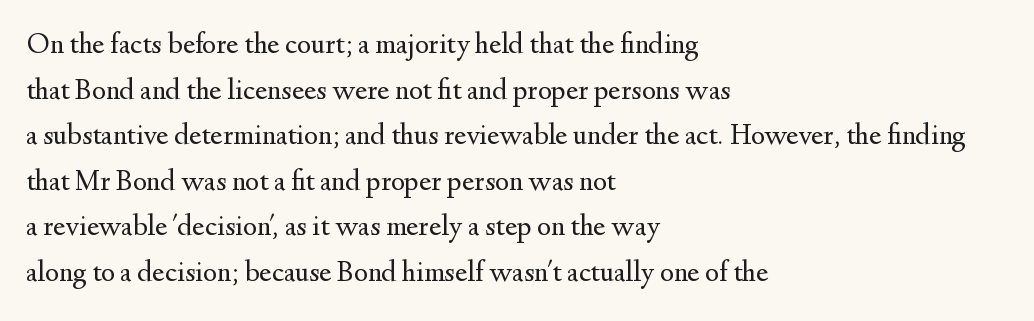
The image shows 30 px regular-weight serif type, upright; set left-aligned, normal line spacing (1.52x), normal letter spacing, not underlined; medium stroke contrast and a small x-height.
